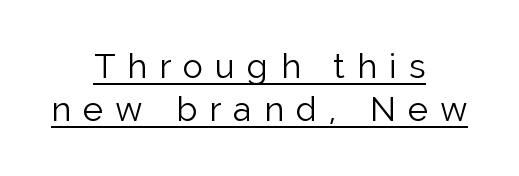
{"serif": "no", "italic": "no", "bold": "no", "weight": "light", "width": "normal", "stroke_contrast": "low", "x_height": "medium", "monospaced": "no", "underline": "yes", "align": "center", "line_spacing": "normal", "line_spacing_ratio": 1.27, "letter_spacing": "wide", "letter_spacing_em": 0.36, "glyph_px": 34}
